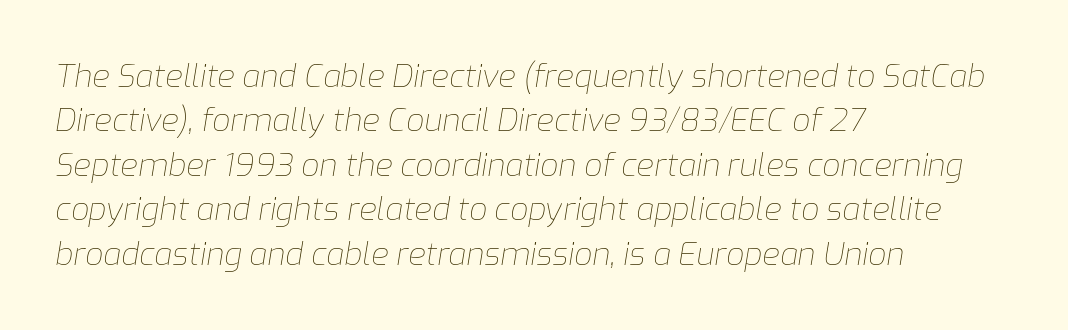
The designer left line spacing at the default. Nothing unusual about the tracking: characters are spaced as the font intends. Does the copy run flush right? No — it runs flush left. Proportional: the letters do not fall into vertical columns.
